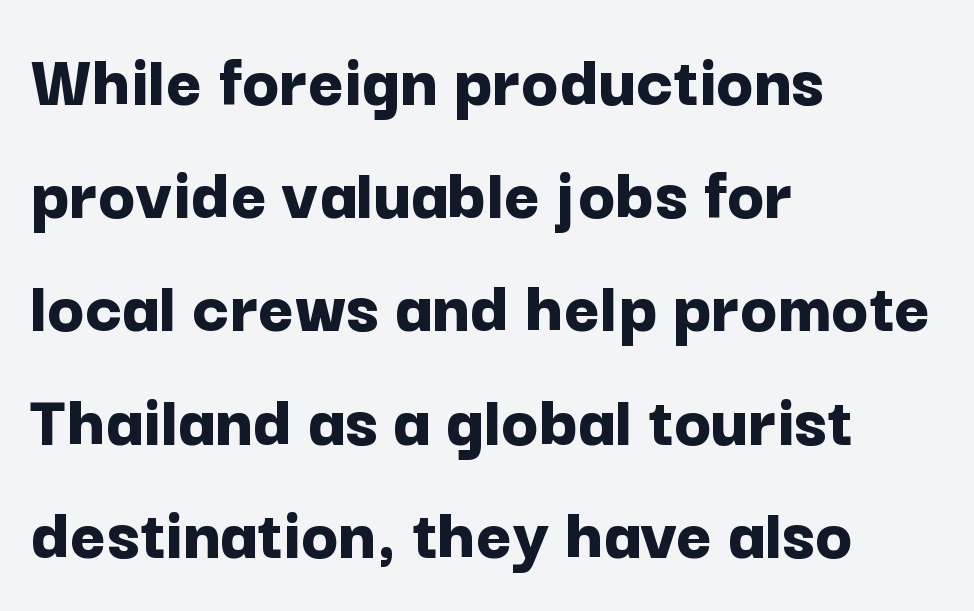
{"serif": "no", "italic": "no", "bold": "yes", "weight": "bold", "width": "normal", "stroke_contrast": "low", "x_height": "medium", "monospaced": "no", "underline": "no", "align": "left", "line_spacing": "normal", "line_spacing_ratio": 1.47, "letter_spacing": "normal", "letter_spacing_em": 0.0, "glyph_px": 77}
